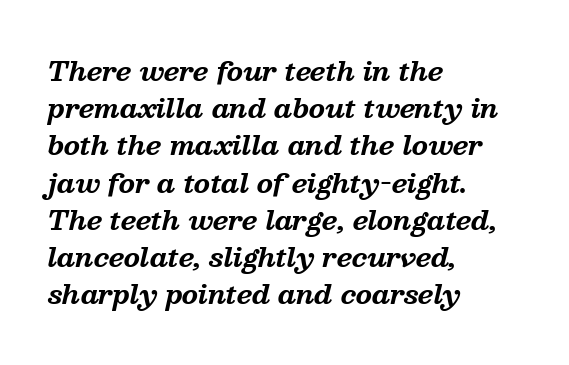
Rendered with sloped, italic letterforms. If you drew a ruler down the left edge, every line would touch it. A dark, heavy texture on the line: the type is bold. Any mark beneath the type? The region is blank.
